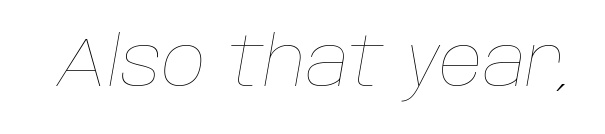
The letters advance in unequal steps, a hallmark of proportional type. Glance below the letters and you will spot only blank space. The gaps between neighbouring characters are ordinary and unremarkable. Heaviness? Minimal to ordinary, like unemphasized prose. The font's italic variant was chosen for this text.
